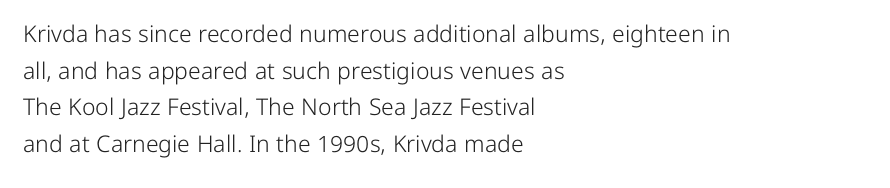
Q: Is the text bold? A: No.
Q: Is the text italic (slanted)? A: No, it is upright.
Q: Is the text underlined? A: No.
Q: How is the paragraph aligned? A: Left-aligned.
Q: Is the spacing between letters normal or unusually wide? A: Normal.
Q: Is the spacing between lines tight, normal or loose? A: Normal.
